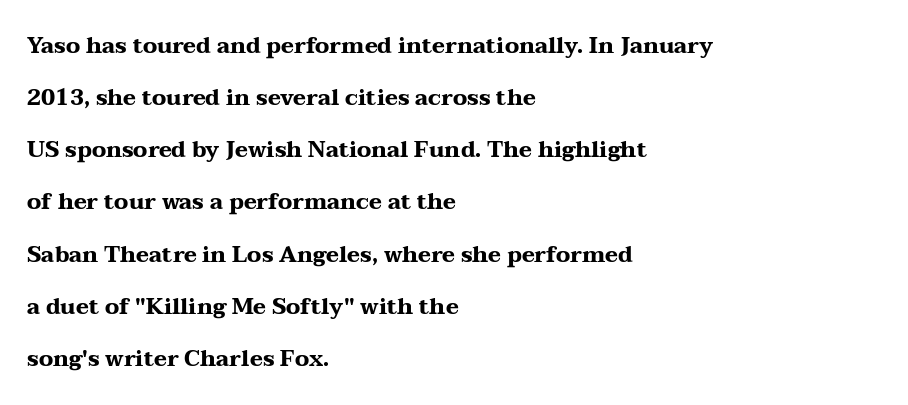
The letters are bold, with thick, heavy strokes. Each row of text sits above clean, open space. A typesetter would mark this as roman, not italic. Every row of glyphs begins at an identical x-position on the left. Notice the wide empty band between every row — that's loose leading.
